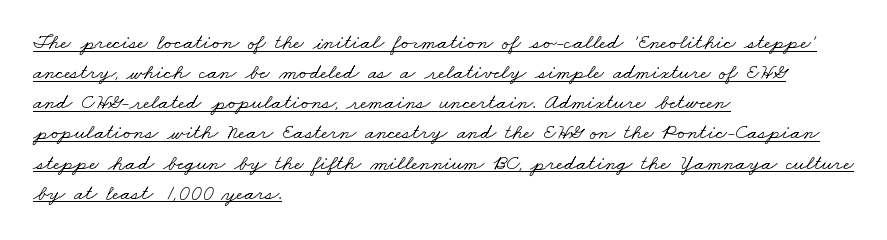
Reading down the column, the eye jumps a familiar distance to each next line. The paragraph shown leans on its left margin. Inter-character spacing is left at the font's built-in metrics. Quick note: underline on. Heft: none added — not bold.
